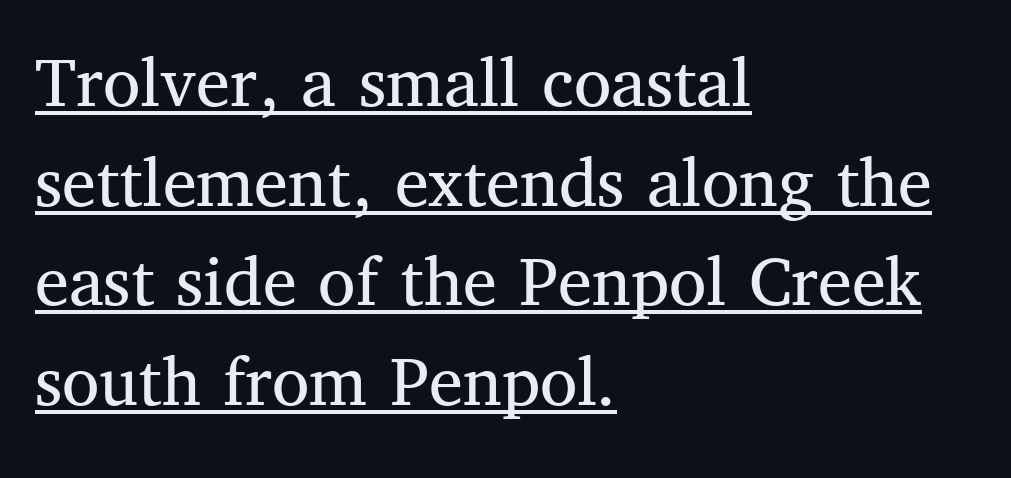
A baseline rule has been typeset under these characters. This rendering employs a face with finishing strokes, i.e., a serif. A roman cut, with each character standing at attention. Line starts are locked; line ends wander. Think of a printed novel: that variable character pitch is what you see here. Between one letter and the next there's only the usual sliver of space.
